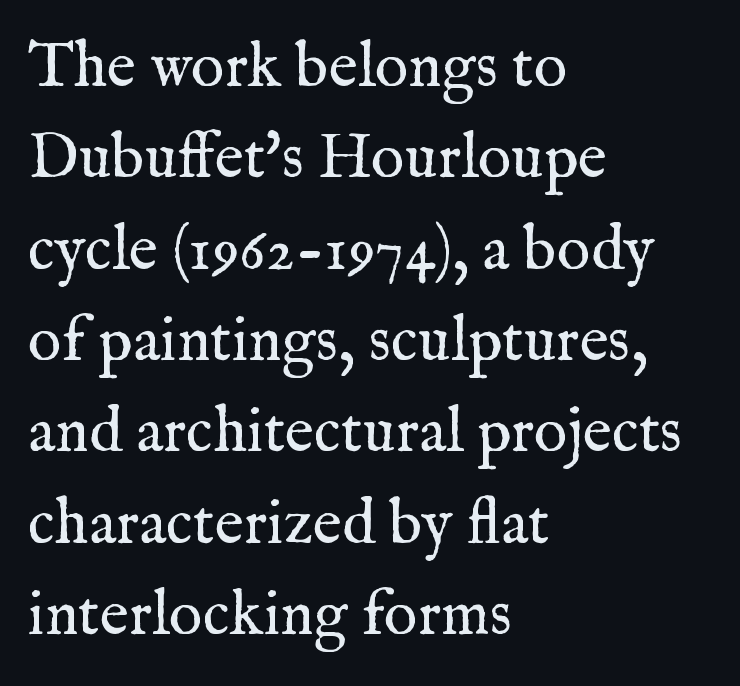
The image shows 63 px regular-weight serif type, upright; set left-aligned, normal line spacing (1.45x), normal letter spacing, not underlined; medium stroke contrast and a medium x-height.
